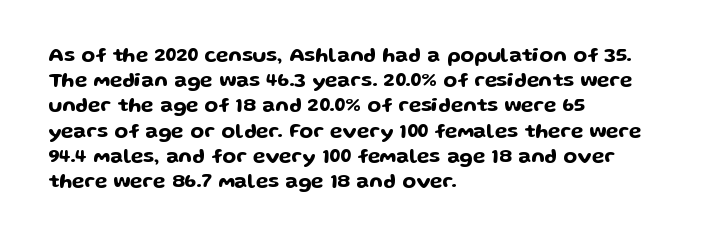
These lines keep a tight, regular rhythm from letter to letter. Successive baselines arrive at the customary interval. Unmarked baselines from the first word to the last. Casual observation: everything's shoved over to the left. This sample uses an upright cut, with every glyph sitting square on the baseline.
